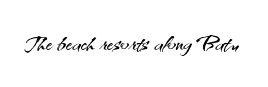
Q: Is the text bold? A: No.
Q: Is the text italic (slanted)? A: Yes.
Q: Is the typeface a serif or a sans-serif typeface? A: Sans-serif.
Q: Is the text underlined? A: No.
Q: Is the spacing between letters normal or unusually wide? A: Normal.
Q: Width (condensed, normal, or wide)? A: Normal.
Q: Stroke contrast? A: Medium.
Q: x-height? A: Small.
Q: Monospaced? A: No.
